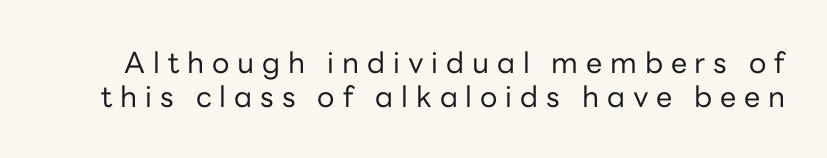
The image shows 29 px regular-weight sans-serif type, upright; set line spacing 1.18x, unusually wide letter spacing (+0.27 em), not underlined; low stroke contrast and a medium x-height.
